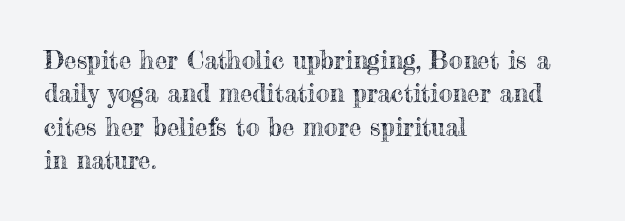
The image shows 25 px text type, upright; set left-aligned, normal line spacing (1.34x), normal letter spacing, not underlined.
